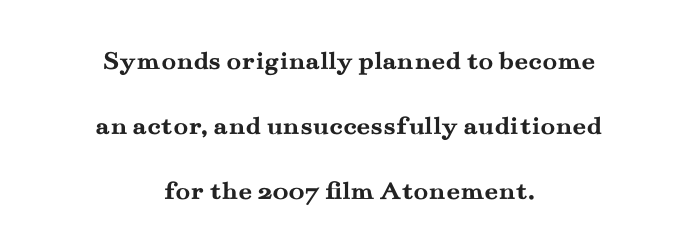
{"italic": "no", "bold": "yes", "underline": "no", "align": "center", "line_spacing": "loose", "line_spacing_ratio": 2.4, "letter_spacing": "normal", "letter_spacing_em": 0.0, "glyph_px": 27}
